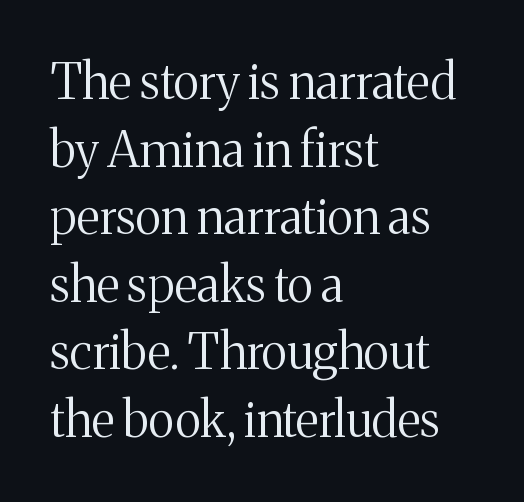
Q: Is the text bold? A: No.
Q: Is the text italic (slanted)? A: No, it is upright.
Q: Is the typeface a serif or a sans-serif typeface? A: Serif.
Q: Is the text underlined? A: No.
Q: How is the paragraph aligned? A: Left-aligned.
Q: Is the spacing between letters normal or unusually wide? A: Normal.
Q: Is the spacing between lines tight, normal or loose? A: Normal.
Q: Width (condensed, normal, or wide)? A: Normal.
Q: Stroke contrast? A: Medium.
Q: x-height? A: Medium.
Q: Monospaced? A: No.
